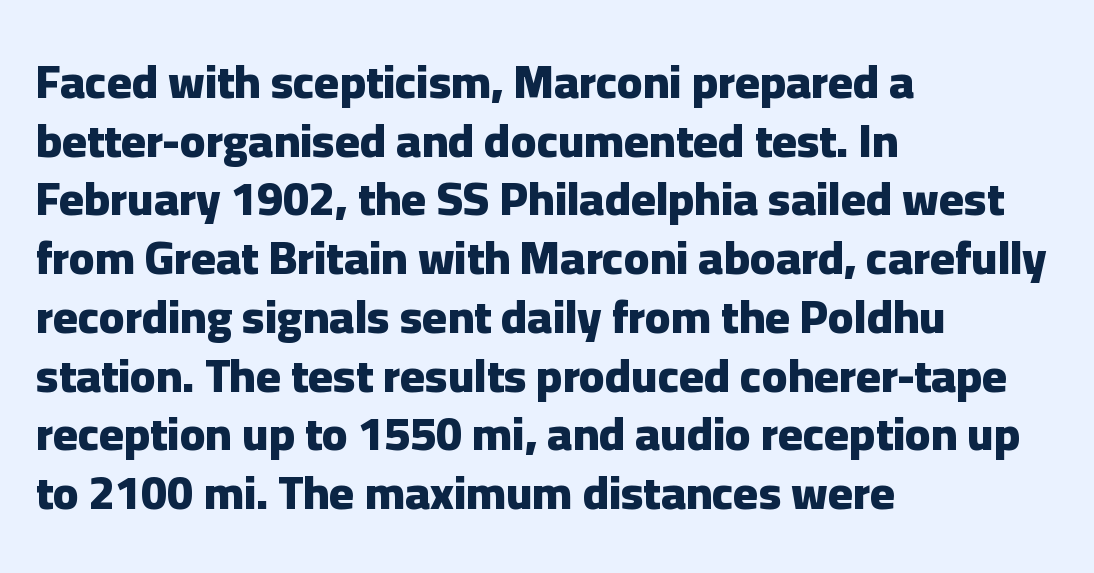
{"serif": "no", "italic": "no", "bold": "yes", "weight": "heavy", "width": "normal", "stroke_contrast": "low", "x_height": "medium", "monospaced": "no", "underline": "no", "align": "left", "line_spacing": "normal", "line_spacing_ratio": 1.25, "letter_spacing": "normal", "letter_spacing_em": 0.0, "glyph_px": 47}
